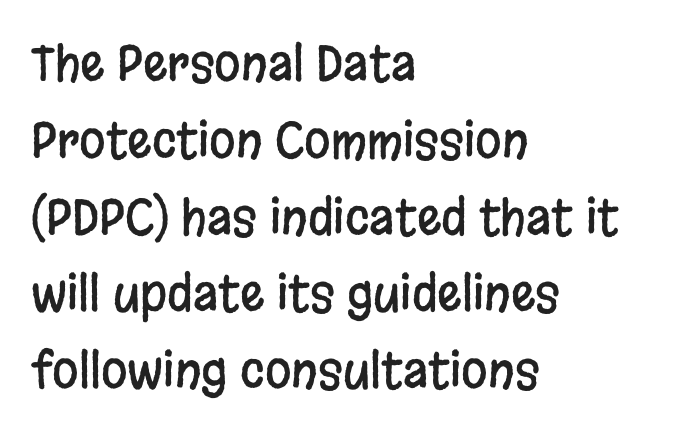
{"serif": "no", "italic": "no", "width": "condensed", "stroke_contrast": "low", "x_height": "large", "monospaced": "no", "underline": "no", "align": "left", "line_spacing": "normal", "line_spacing_ratio": 1.6, "letter_spacing": "normal", "letter_spacing_em": 0.0, "glyph_px": 48}
